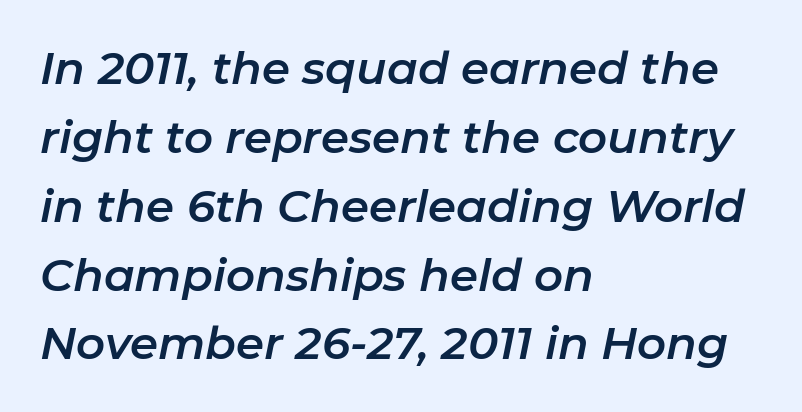
The image shows 45 px text type, italic (leaning right); set left-aligned, normal line spacing (1.53x), normal letter spacing, not underlined; low stroke contrast and a medium x-height.
